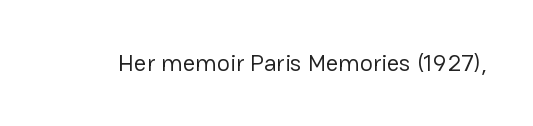
Q: Is the text bold? A: No.
Q: Is the text italic (slanted)? A: No, it is upright.
Q: Is the text underlined? A: No.
Q: Is the spacing between letters normal or unusually wide? A: Normal.
